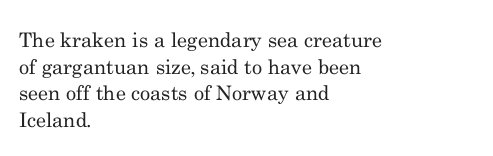
The image shows 20 px text type, upright; set left-aligned, normal line spacing (1.33x), normal letter spacing, not underlined.
